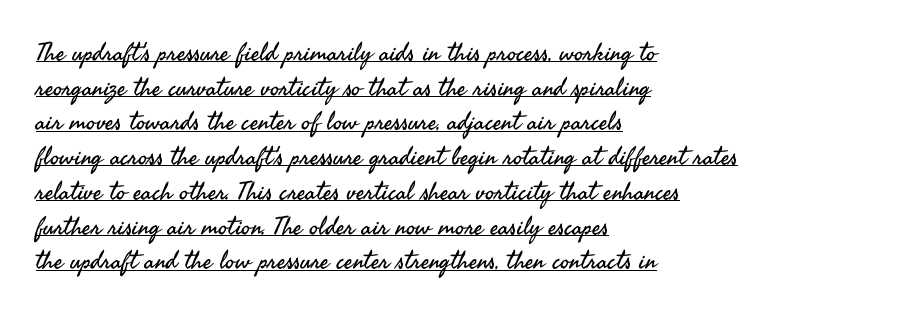
Regular leading. The strokes are not fattened; the text isn't bold. Emphasis is given by a line drawn under the lettering. Tracking here is standard; glyphs follow each other at the usual distance.
